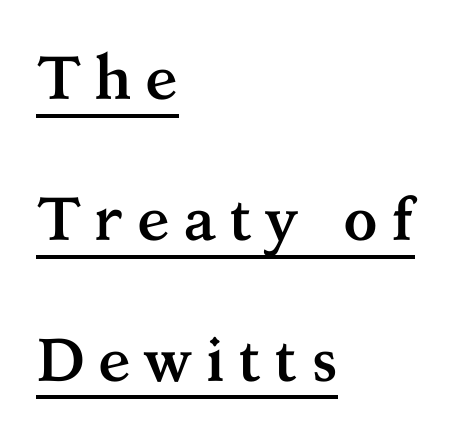
The face used here is rendered with a markedly widened letterfit. The space between consecutive lines is lavish. The lettering holds an erect, upright posture throughout. On the weight axis this lands at bold, roughly 700.
